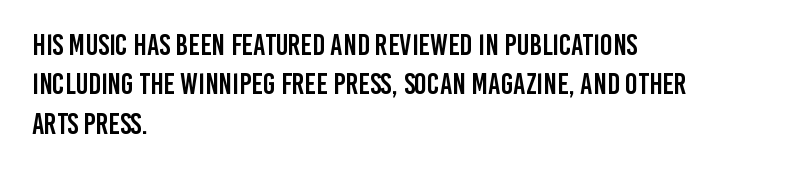
The letters stand upright; this is a roman face. Compared with a centered layout, this one pins lines to the left instead. In terms of letterform style, serifs are entirely absent. This sample has the flowing, uneven cadence of proportional lettering. The space beneath each line is pristine and unruled. Leading matches the norm, producing a regular column.
